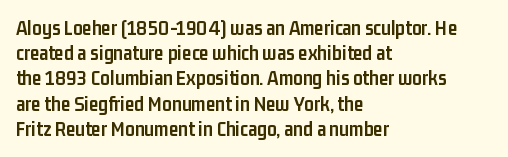
Q: Is the text bold? A: Yes.
Q: Is the text italic (slanted)? A: No, it is upright.
Q: Is the text underlined? A: No.
Q: How is the paragraph aligned? A: Left-aligned.
Q: Is the spacing between letters normal or unusually wide? A: Normal.
